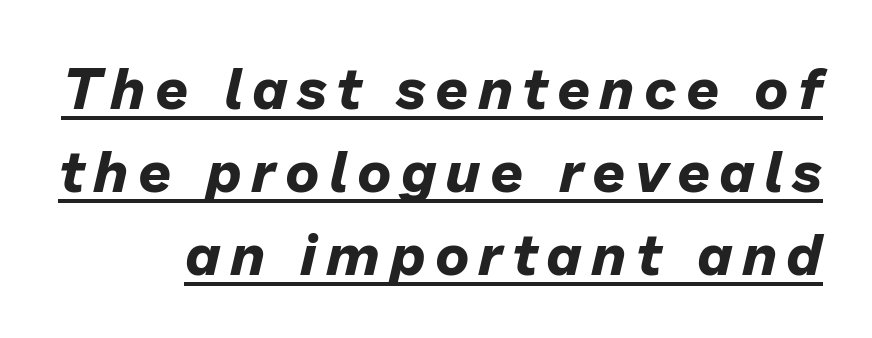
The image shows 58 px bold type, italic (leaning right); set normal line spacing (1.43x), underlined; low stroke contrast and a medium x-height.
